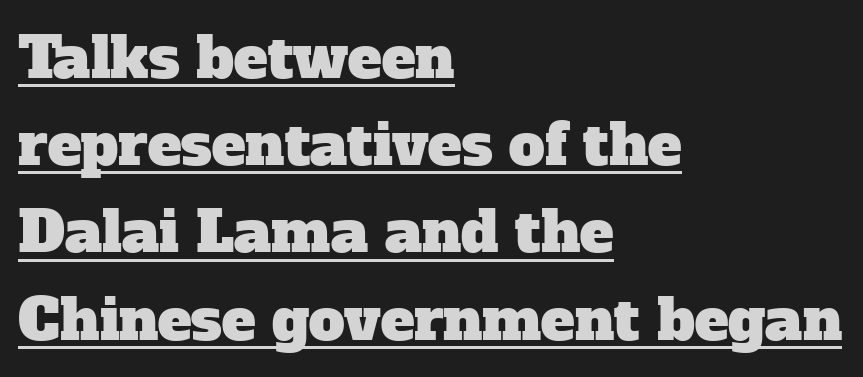
A typesetter would call this proportional, since set widths differ per character. Compared with typical body copy, the letter spacing here is the same. Reading down the column, the eye jumps a familiar distance to each next line. Does the type have serifs? Yes, each stem ends in a small foot.
